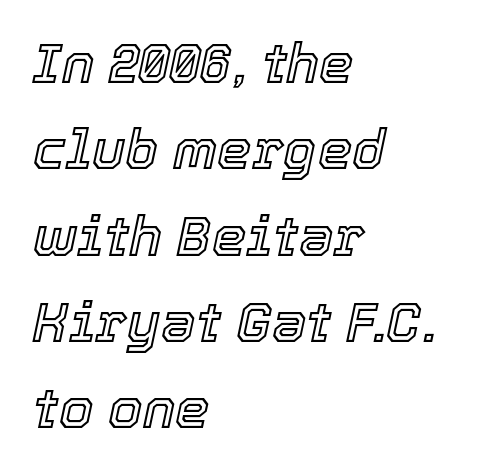
{"italic": "yes", "lean": "right", "slant_degrees": 12, "width": "normal", "x_height": "medium", "monospaced": "no", "underline": "no", "align": "left", "line_spacing": "normal", "line_spacing_ratio": 1.57, "letter_spacing": "normal", "letter_spacing_em": 0.0, "glyph_px": 55}
